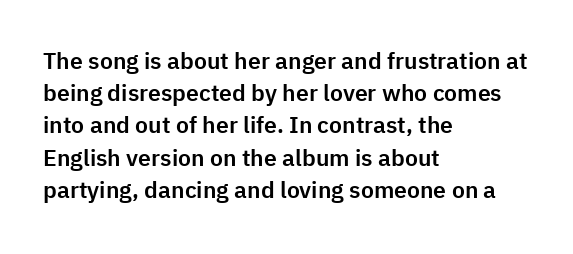
Does the leading feel generous? No, just average. The paragraph shown leans on its left margin. The string is rendered with underlining switched off. Here the glyphs are tracked normally, forming tight word shapes. The font's upright variant was chosen for this text.
